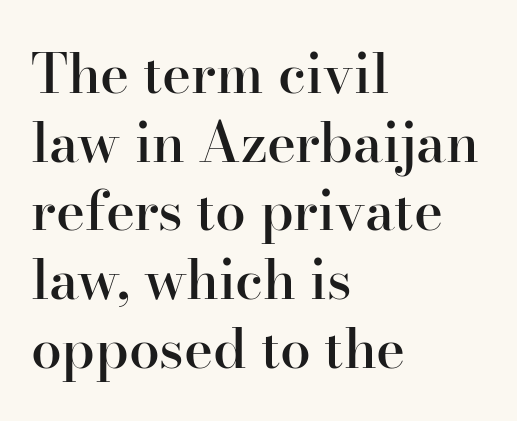
{"serif": "yes", "italic": "no", "bold": "semi", "weight": "semibold", "width": "normal", "stroke_contrast": "high", "x_height": "small", "monospaced": "no", "underline": "no", "align": "left", "line_spacing": "normal", "line_spacing_ratio": 1.25, "letter_spacing": "normal", "letter_spacing_em": 0.0, "glyph_px": 55}
